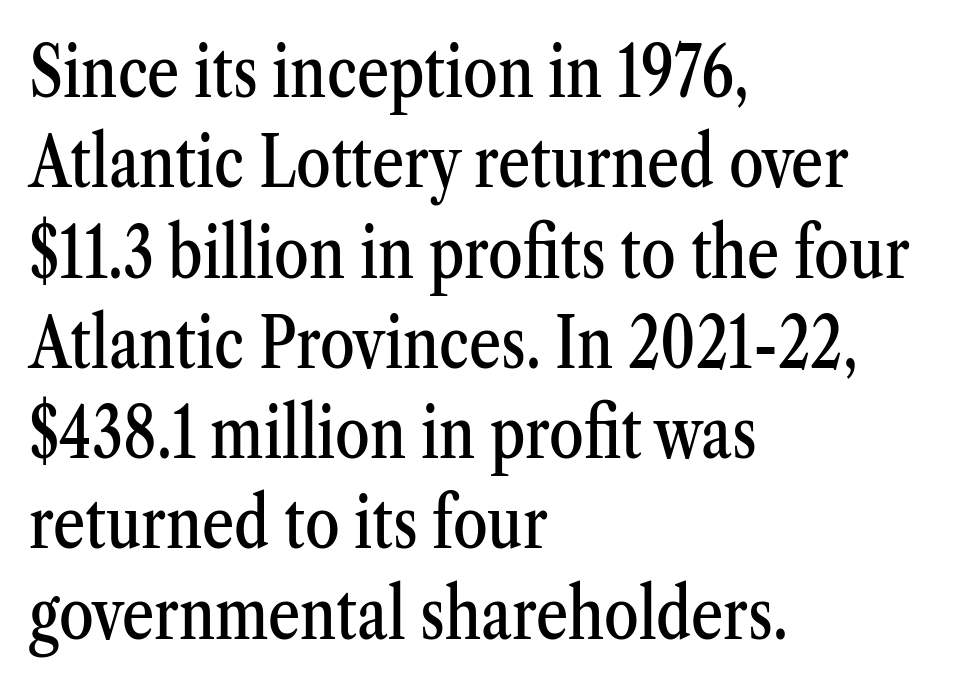
The type sits square on the baseline with zero lean. Each letter keeps its own natural width here, so spacing adapts to shape. Only glyphs here, with clear space below each row. Nothing unusual about the tracking: characters are spaced as the font intends. The block of text has a typical density, with ordinary space between rows.
